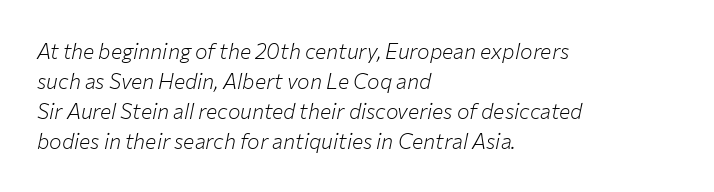
Q: Is the text bold? A: No.
Q: Is the text italic (slanted)? A: Yes, it leans right by about 12 degrees.
Q: Is the text underlined? A: No.
Q: How is the paragraph aligned? A: Left-aligned.
Q: Is the spacing between letters normal or unusually wide? A: Normal.
Q: Is the spacing between lines tight, normal or loose? A: Normal.
